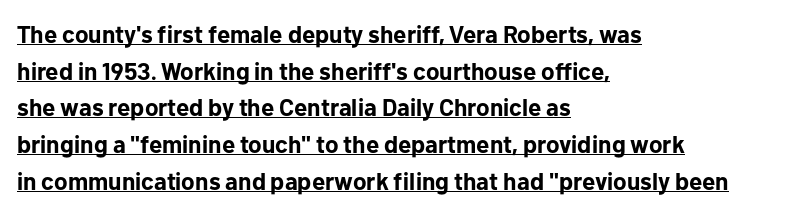
Every character sits straight up, as roman type does. Each line of the rendering has a horizontal stroke beneath the glyphs. Students, note that the glyphs here touch the page at normal intervals. Normally led — the rows are evenly, conventionally spaced. Reading down the block, your eye returns to a fixed left position each line.
